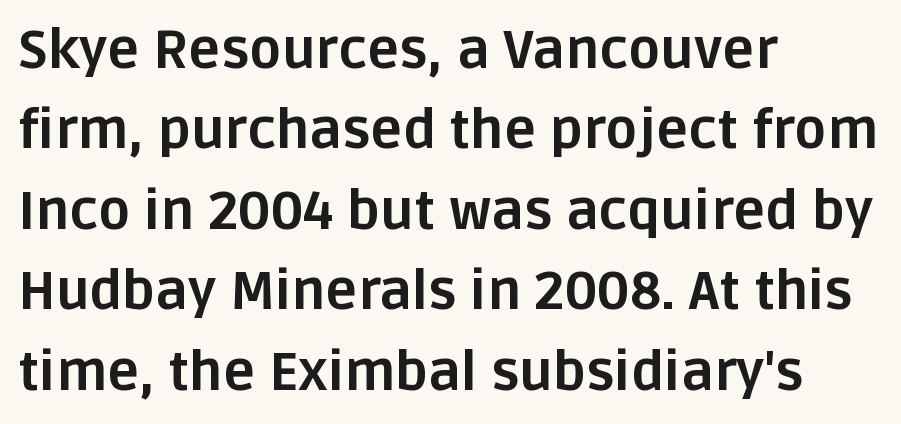
The image shows 54 px bold sans-serif type, upright; set left-aligned, normal line spacing (1.49x), normal letter spacing, not underlined; low stroke contrast and a large x-height.
